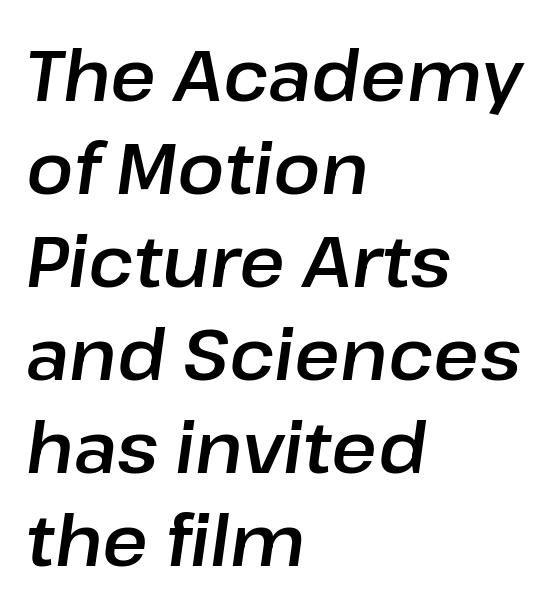
The words here are not underlined. Rendered with sloped, italic letterforms. The horizontal fit of the characters is conventional and even. The typesetter chose a ragged-right arrangement here. Quick note: interline space is typical.
